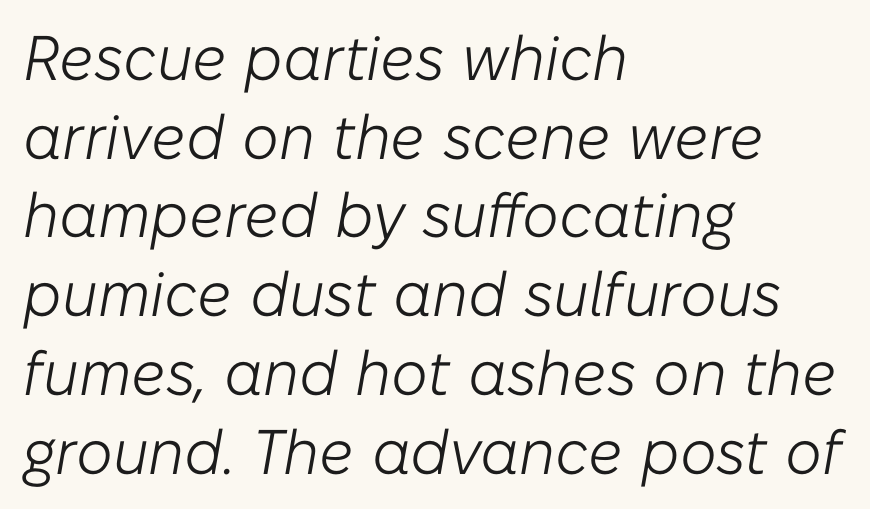
The image shows 63 px light type, italic (leaning right); set left-aligned, normal line spacing (1.25x), normal letter spacing, not underlined; low stroke contrast and a medium x-height.
